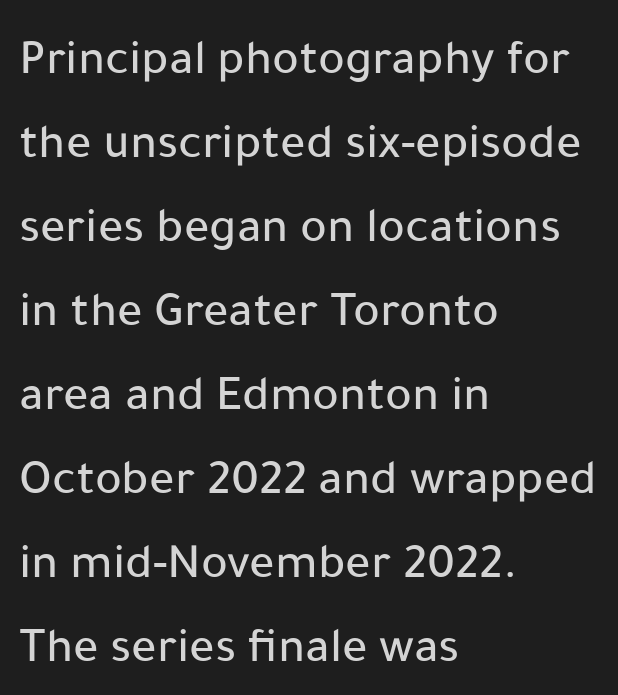
The image shows 50 px sans-serif type, upright; set left-aligned, normal line spacing (1.68x), normal letter spacing, not underlined; low stroke contrast and a medium x-height.
